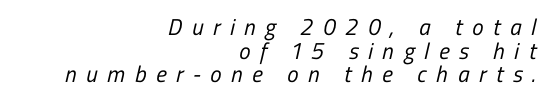
{"bold": "no", "underline": "no", "align": "right", "line_spacing": "tight", "line_spacing_ratio": 1.03, "letter_spacing": "wide", "letter_spacing_em": 0.42, "glyph_px": 23}
